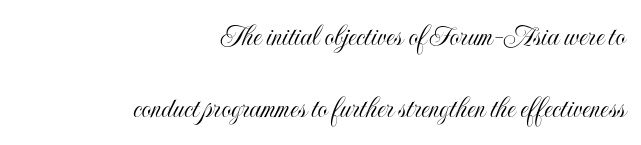
Is there much room between lines? Yes — plenty of vertical air separates them. Look at the tracking — it's just the regular setting, nothing added. The letters advance in unequal steps, a hallmark of proportional type. Horizontal alignment here is rightward, an uncommon choice for prose.
